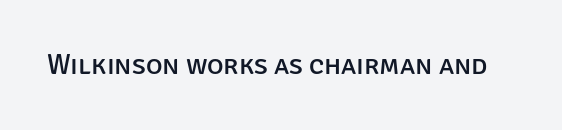
{"serif": "no", "italic": "no", "width": "normal", "stroke_contrast": "low", "x_height": "large", "monospaced": "no", "underline": "no", "letter_spacing": "normal", "letter_spacing_em": 0.0, "glyph_px": 28}
